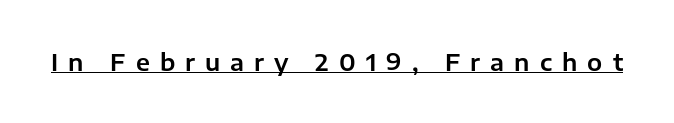
The line texture is sparse and dotted thanks to wide tracking. If you drew a line through each stem, it would be perfectly vertical. The glyphs are accompanied by a horizontal stroke just below them.
